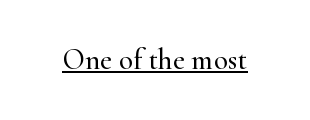
Q: Is the text italic (slanted)? A: No, it is upright.
Q: Is the typeface a serif or a sans-serif typeface? A: Serif.
Q: Is the text underlined? A: Yes.
Q: Is the spacing between letters normal or unusually wide? A: Normal.
Q: Width (condensed, normal, or wide)? A: Normal.
Q: Stroke contrast? A: High.
Q: x-height? A: Small.
Q: Monospaced? A: No.
